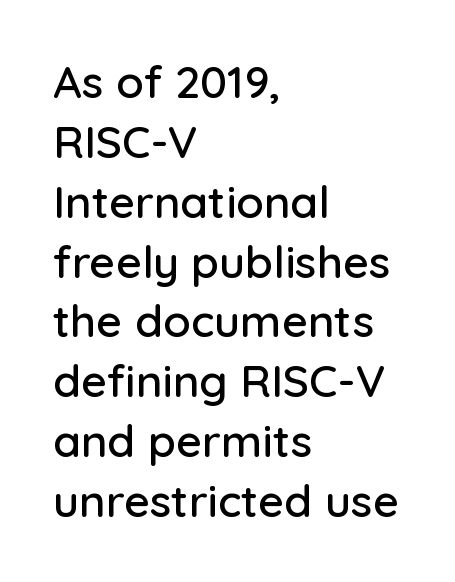
{"serif": "no", "italic": "no", "width": "normal", "stroke_contrast": "low", "x_height": "medium", "monospaced": "no", "underline": "no", "align": "left", "line_spacing": "normal", "line_spacing_ratio": 1.33, "letter_spacing": "normal", "letter_spacing_em": 0.0, "glyph_px": 45}
